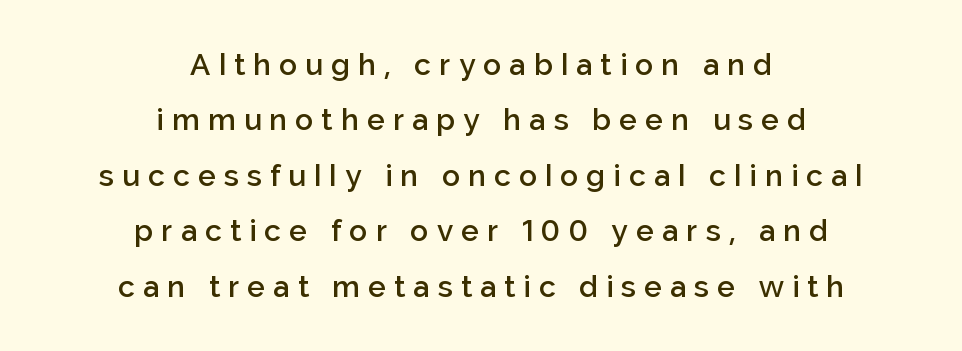
{"serif": "no", "italic": "no", "bold": "semi", "weight": "semibold", "width": "normal", "stroke_contrast": "low", "x_height": "medium", "monospaced": "no", "underline": "no", "align": "center", "line_spacing_ratio": 1.85, "letter_spacing": "wide", "letter_spacing_em": 0.27, "glyph_px": 30}
